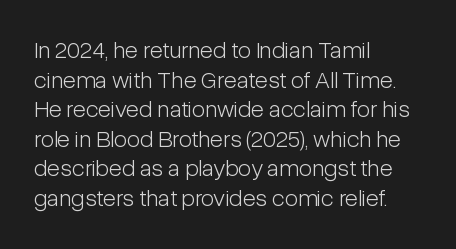
{"italic": "no", "bold": "no", "underline": "no", "align": "left", "line_spacing_ratio": 1.23, "letter_spacing": "normal", "letter_spacing_em": 0.0, "glyph_px": 24}
